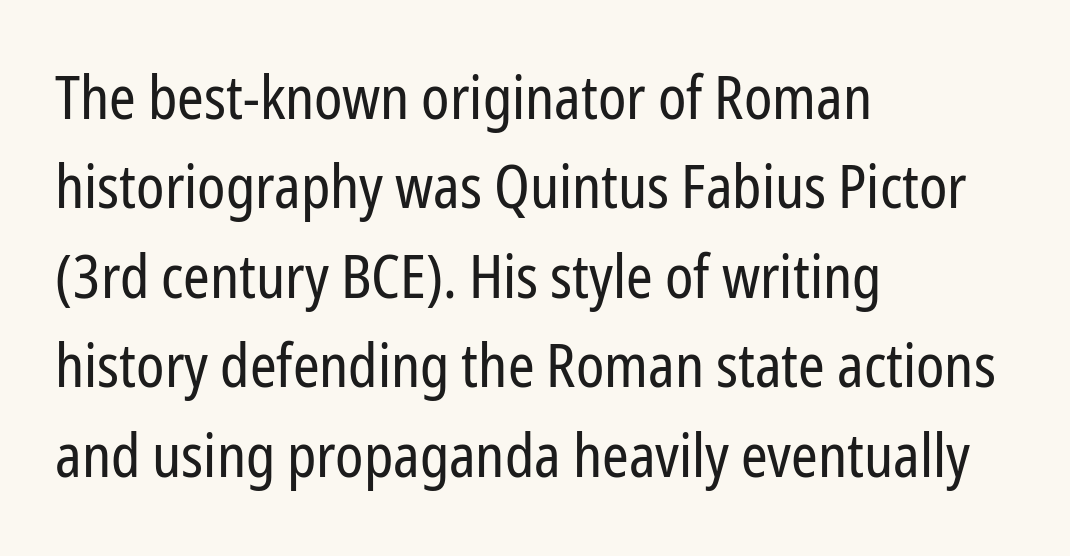
{"serif": "no", "italic": "no", "bold": "no", "weight": "regular", "width": "condensed", "stroke_contrast": "low", "x_height": "medium", "monospaced": "no", "underline": "no", "align": "left", "line_spacing": "normal", "line_spacing_ratio": 1.49, "letter_spacing": "normal", "letter_spacing_em": 0.0, "glyph_px": 60}
